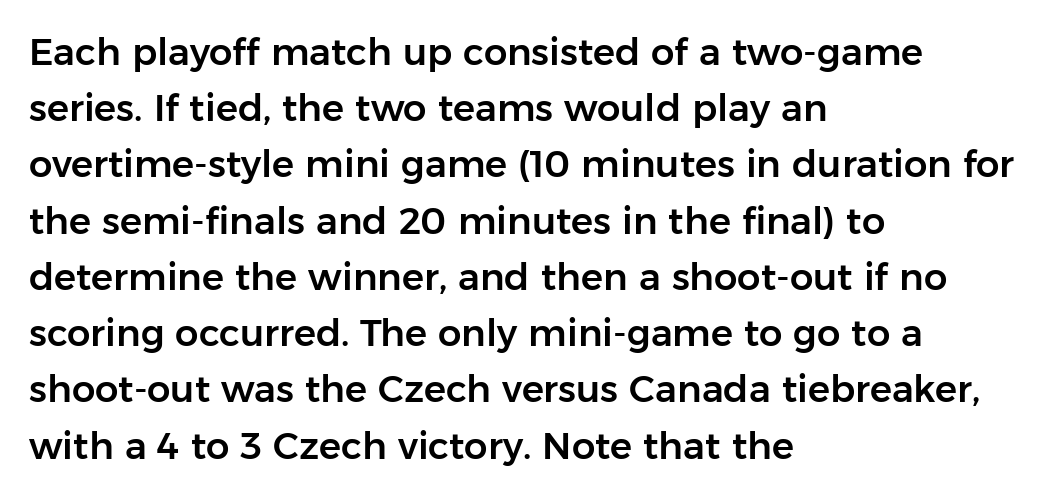
Tall strokes in this sample are plumb rather than angled. Every row of glyphs begins at an identical x-position on the left. Each letter keeps its own natural width here, so spacing adapts to shape. A typesetter would label this face a sans.
